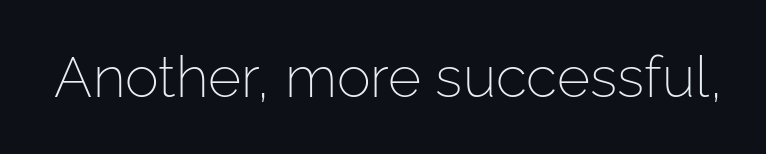
{"serif": "no", "italic": "no", "bold": "no", "weight": "light", "width": "normal", "stroke_contrast": "low", "x_height": "medium", "monospaced": "no", "underline": "no", "letter_spacing": "normal", "letter_spacing_em": 0.0, "glyph_px": 57}
